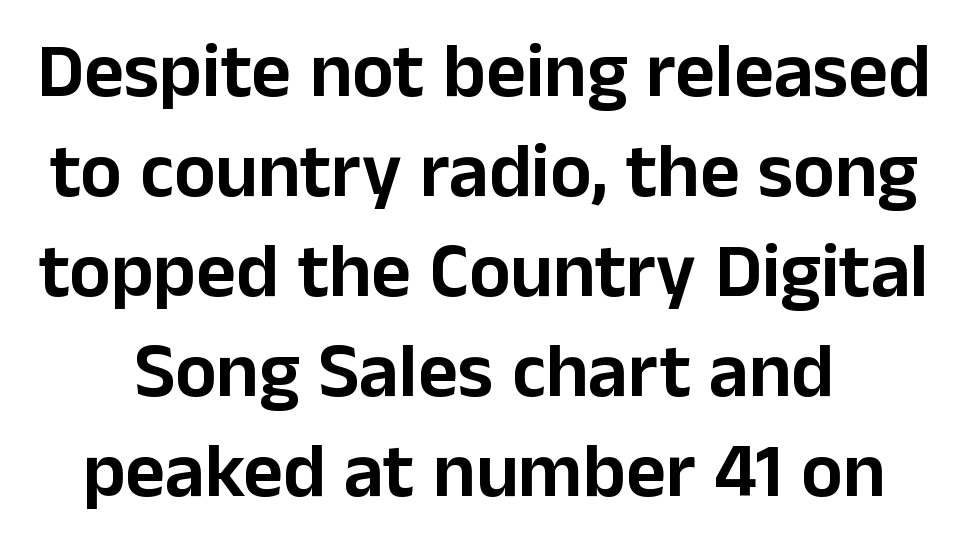
Varying glyph widths throughout — classic text-font behaviour. The block of text has a typical density, with ordinary space between rows. The string is rendered with underlining switched off. Does the lettering tilt? It doesn't — this is upright. The glyphs in this specimen are sans serif. This rendering leaves character spacing at its baseline value.
